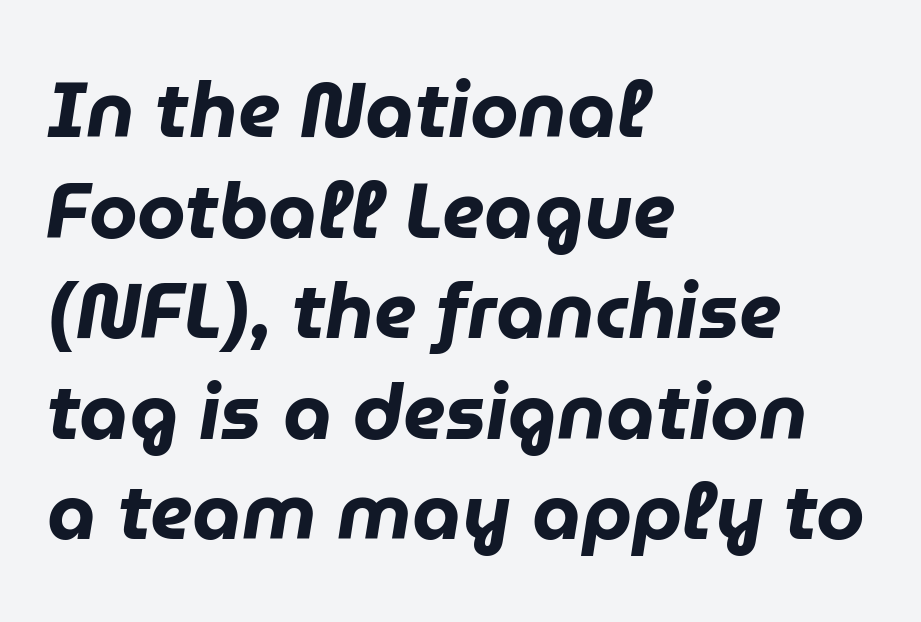
{"italic": "yes", "lean": "right", "slant_degrees": 9, "bold": "yes", "weight": "heavy", "width": "normal", "stroke_contrast": "low", "x_height": "medium", "monospaced": "no", "underline": "no", "align": "left", "line_spacing": "normal", "line_spacing_ratio": 1.29, "letter_spacing": "normal", "letter_spacing_em": 0.0, "glyph_px": 78}
